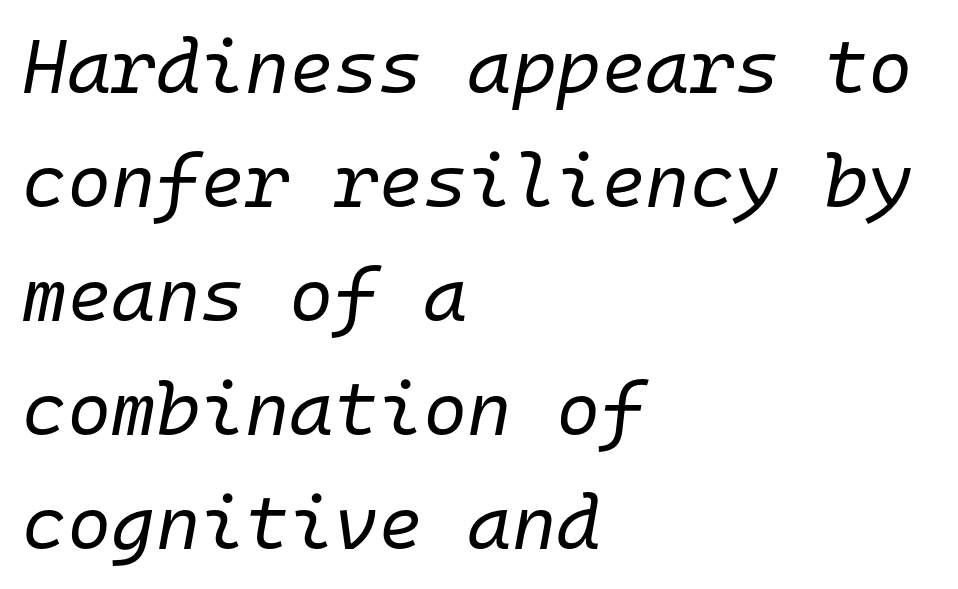
Q: Is the text bold? A: No.
Q: Is the text italic (slanted)? A: Yes, it leans right by about 10 degrees.
Q: Is the text underlined? A: No.
Q: How is the paragraph aligned? A: Left-aligned.
Q: Is the spacing between letters normal or unusually wide? A: Normal.
Q: Is the spacing between lines tight, normal or loose? A: Normal.
Q: Width (condensed, normal, or wide)? A: Normal.
Q: Stroke contrast? A: Low.
Q: x-height? A: Medium.
Q: Monospaced? A: Yes.
